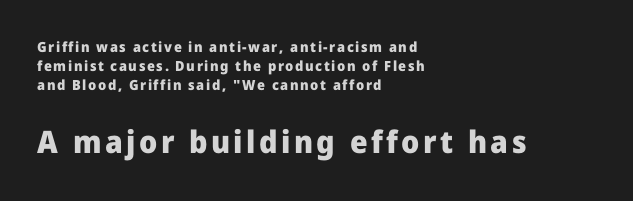
{"serif": "no", "italic": "no", "bold": "yes", "weight": "heavy", "width": "normal", "stroke_contrast": "low", "x_height": "medium", "monospaced": "no", "underline": "no", "align": "left", "line_spacing": "normal", "line_spacing_ratio": 1.37, "larger_block": "second", "size_ratio": 2.21, "glyph_px": 31}
